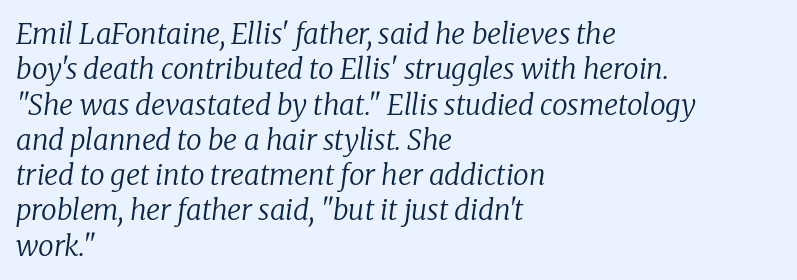
{"serif": "yes", "italic": "yes", "lean": "right", "slant_degrees": 8, "bold": "no", "weight": "regular", "width": "normal", "stroke_contrast": "low", "x_height": "medium", "monospaced": "no", "underline": "no", "align": "left", "line_spacing": "normal", "line_spacing_ratio": 1.26, "letter_spacing": "normal", "letter_spacing_em": 0.0, "glyph_px": 28}
